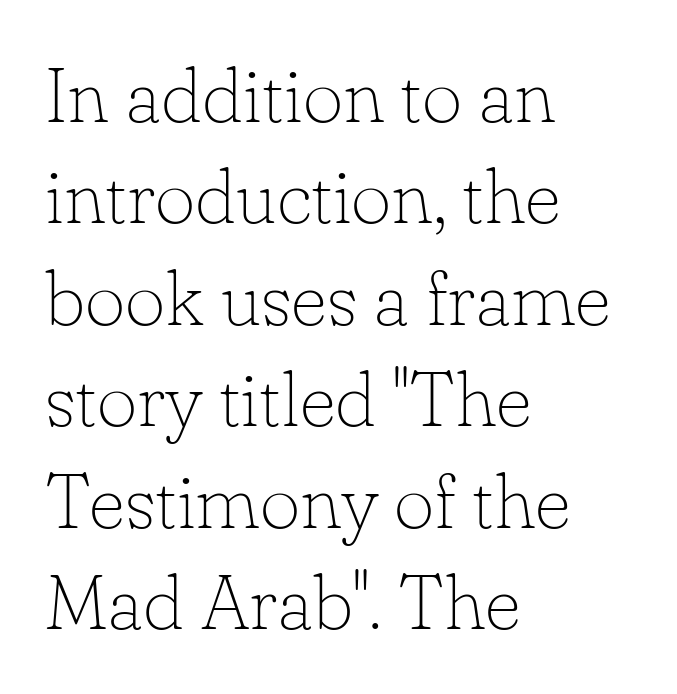
Q: Is the text bold? A: No.
Q: Is the text italic (slanted)? A: No, it is upright.
Q: Is the typeface a serif or a sans-serif typeface? A: Serif.
Q: Is the text underlined? A: No.
Q: How is the paragraph aligned? A: Left-aligned.
Q: Is the spacing between letters normal or unusually wide? A: Normal.
Q: Is the spacing between lines tight, normal or loose? A: Normal.
Q: Width (condensed, normal, or wide)? A: Normal.
Q: Stroke contrast? A: Low.
Q: x-height? A: Small.
Q: Monospaced? A: No.
